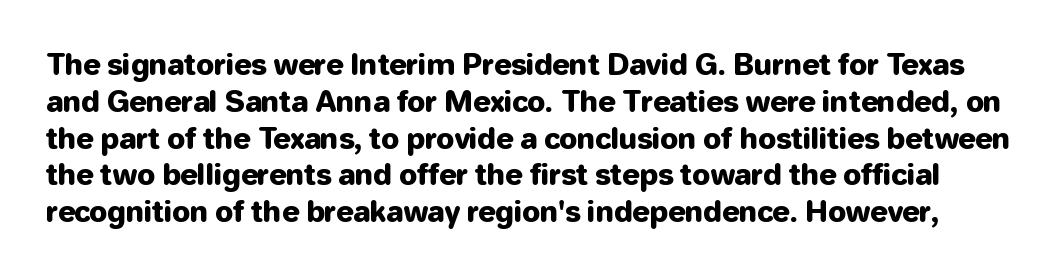
Q: Is the text italic (slanted)? A: No, it is upright.
Q: Is the typeface a serif or a sans-serif typeface? A: Sans-serif.
Q: Is the text underlined? A: No.
Q: Is the spacing between letters normal or unusually wide? A: Normal.
Q: Is the spacing between lines tight, normal or loose? A: Normal.
Q: Width (condensed, normal, or wide)? A: Normal.
Q: Stroke contrast? A: Low.
Q: x-height? A: Medium.
Q: Monospaced? A: No.
